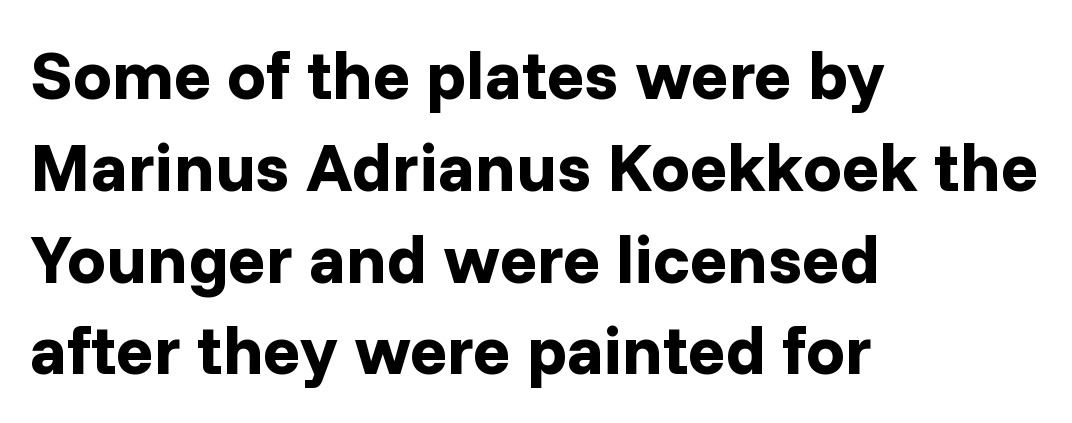
{"serif": "no", "italic": "no", "bold": "yes", "weight": "bold", "width": "normal", "stroke_contrast": "low", "x_height": "medium", "monospaced": "no", "underline": "no", "align": "left", "line_spacing": "normal", "line_spacing_ratio": 1.33, "letter_spacing": "normal", "letter_spacing_em": 0.0, "glyph_px": 69}
